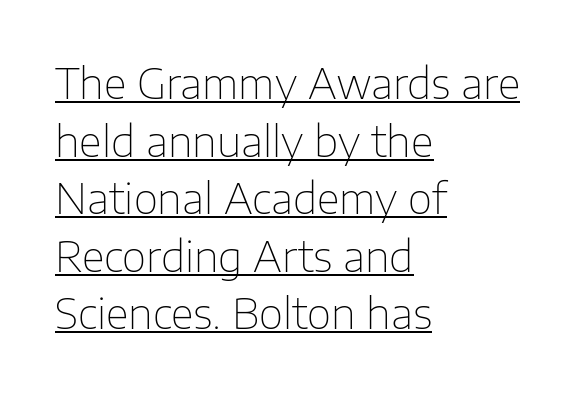
{"serif": "no", "italic": "no", "bold": "no", "weight": "thin", "width": "normal", "stroke_contrast": "low", "x_height": "medium", "monospaced": "no", "underline": "yes", "align": "left", "line_spacing": "normal", "line_spacing_ratio": 1.37, "letter_spacing": "normal", "letter_spacing_em": 0.0, "glyph_px": 42}
